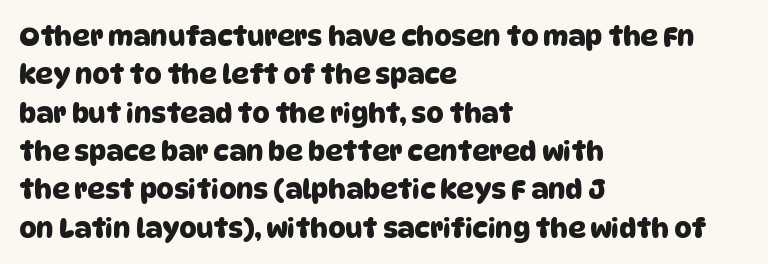
This sample keeps an unexceptional amount of space between lines. The lines in this sample share a left origin and differ only in where they stop. The letters sit at their default tracking, neither squeezed nor spread. Check the space under the baseline: it is left empty.
